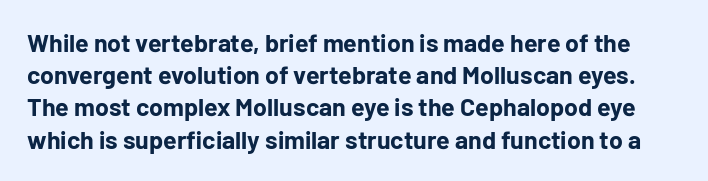
The image shows 25 px bold type, upright; set normal line spacing (1.29x), normal letter spacing, not underlined.
